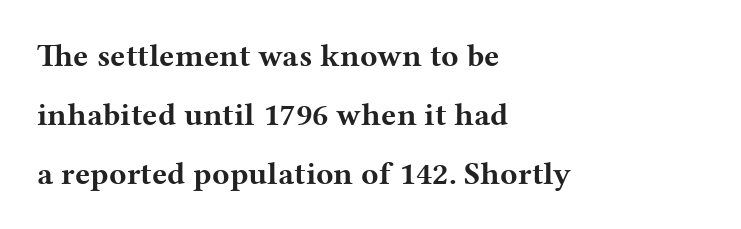
Q: Is the text bold? A: Yes.
Q: Is the text italic (slanted)? A: No, it is upright.
Q: Is the typeface a serif or a sans-serif typeface? A: Serif.
Q: Is the text underlined? A: No.
Q: How is the paragraph aligned? A: Left-aligned.
Q: Is the spacing between letters normal or unusually wide? A: Normal.
Q: Width (condensed, normal, or wide)? A: Wide.
Q: Stroke contrast? A: Medium.
Q: x-height? A: Medium.
Q: Monospaced? A: No.
